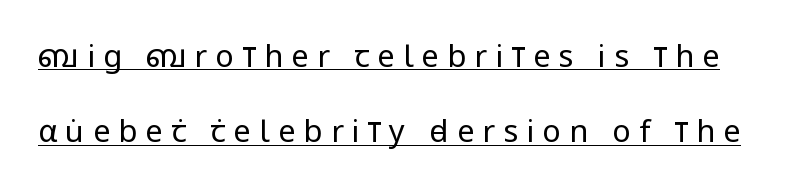
{"serif": "no", "italic": "no", "bold": "no", "weight": "regular", "width": "condensed", "stroke_contrast": "low", "x_height": "large", "monospaced": "no", "underline": "yes", "line_spacing": "loose", "line_spacing_ratio": 2.43, "letter_spacing": "wide", "letter_spacing_em": 0.26, "glyph_px": 31}
